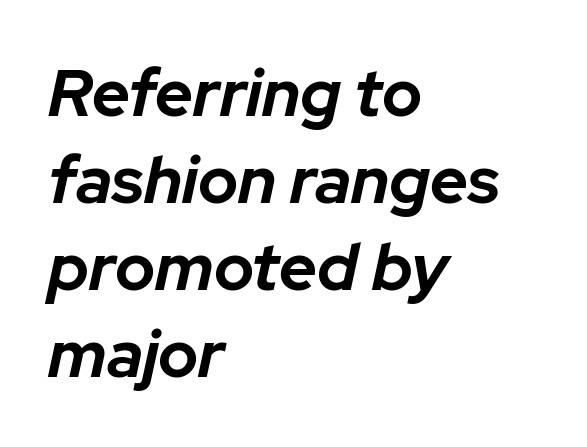
The image shows 66 px bold type, italic (leaning right); set left-aligned, normal line spacing (1.32x), normal letter spacing, not underlined; low stroke contrast and a medium x-height.
